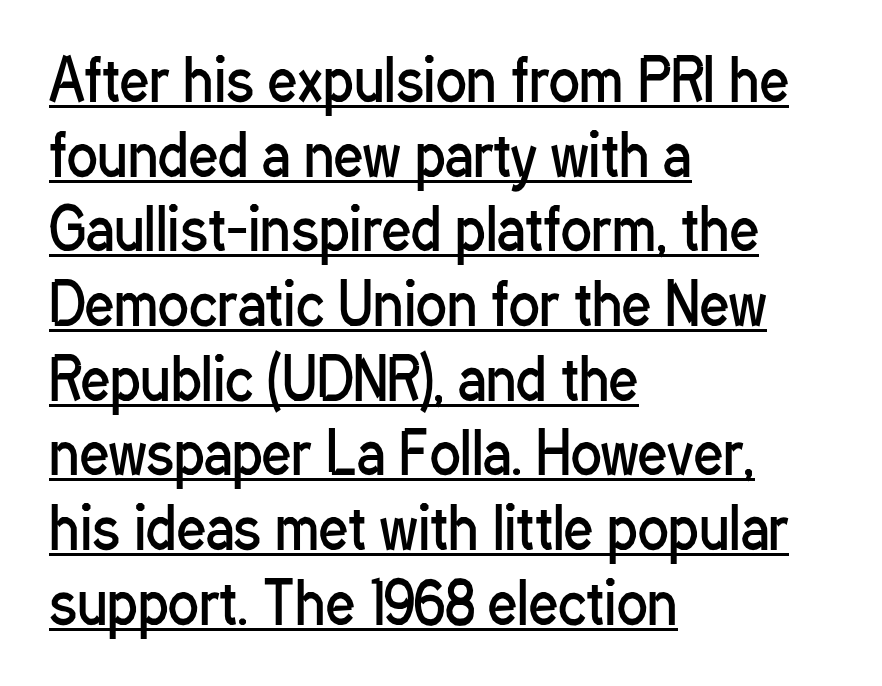
The image shows 57 px regular-weight, condensed sans-serif type, upright; set left-aligned, normal line spacing (1.31x), normal letter spacing, underlined; low stroke contrast and a medium x-height.
